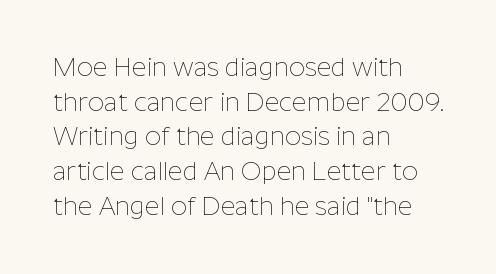
Q: Is the text bold? A: No.
Q: Is the text italic (slanted)? A: No, it is upright.
Q: Is the text underlined? A: No.
Q: How is the paragraph aligned? A: Left-aligned.
Q: Is the spacing between letters normal or unusually wide? A: Normal.
Q: Is the spacing between lines tight, normal or loose? A: Normal.
